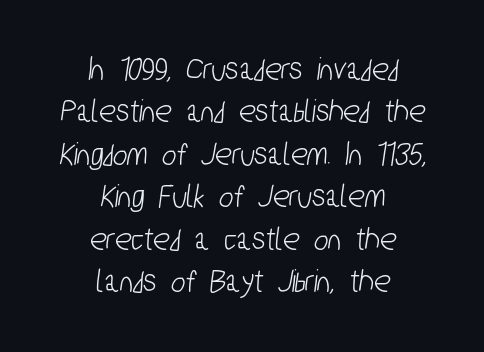
The image shows 34 px condensed sans-serif type; set centered, normal line spacing (1.25x), normal letter spacing, not underlined; low stroke contrast and a medium x-height.
